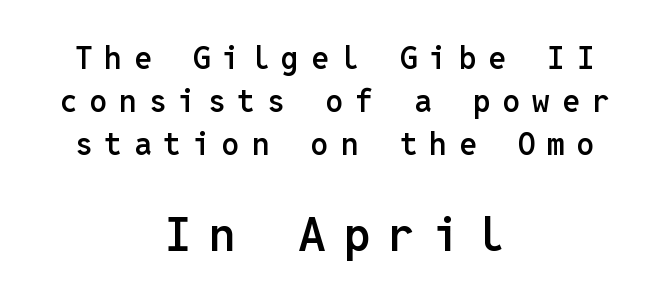
{"serif": "no", "italic": "no", "bold": "semi", "weight": "semibold", "width": "normal", "stroke_contrast": "low", "x_height": "medium", "monospaced": "yes", "underline": "no", "align": "center", "line_spacing": "normal", "line_spacing_ratio": 1.38, "letter_spacing": "wide", "letter_spacing_em": 0.39, "larger_block": "second", "size_ratio": 1.52, "glyph_px": 47}
